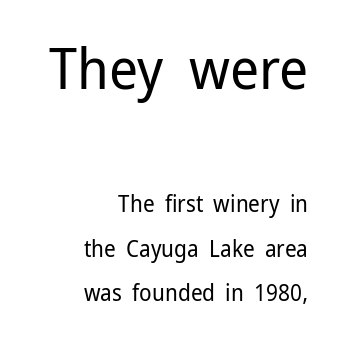
Between these two stacked blocks, the higher one wins on size. The rendering uses a large line-height, opening up the rows. The letters advance in unequal steps, a hallmark of proportional type. Nothing heavy about these letters — not bold at all. Underline: absent. No extra tracking has been applied to these lines.
